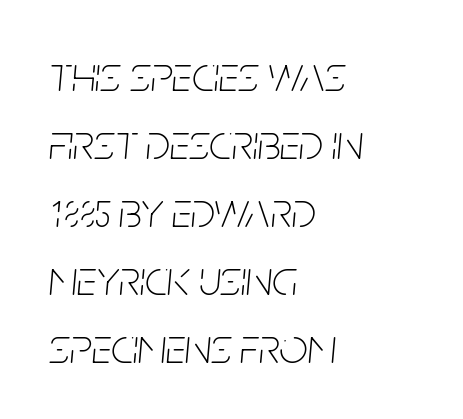
{"italic": "yes", "lean": "right", "slant_degrees": 5, "bold": "no", "weight": "thin", "width": "condensed", "stroke_contrast": "low", "x_height": "large", "monospaced": "no", "underline": "no", "align": "left", "line_spacing": "normal", "line_spacing_ratio": 1.36, "letter_spacing": "normal", "letter_spacing_em": 0.0, "glyph_px": 50}
